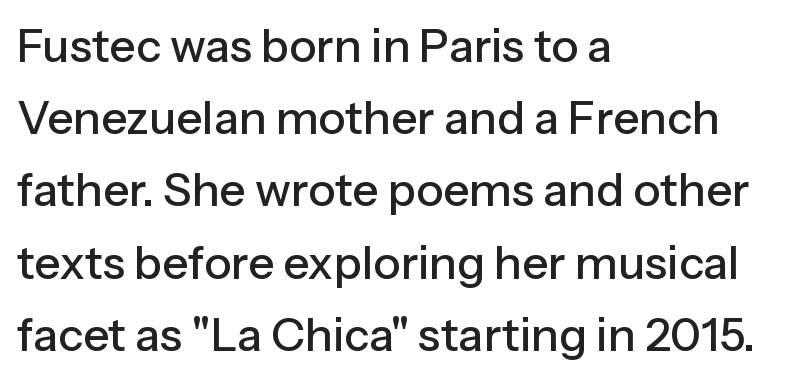
Q: Is the text italic (slanted)? A: No, it is upright.
Q: Is the typeface a serif or a sans-serif typeface? A: Sans-serif.
Q: Is the text underlined? A: No.
Q: How is the paragraph aligned? A: Left-aligned.
Q: Is the spacing between letters normal or unusually wide? A: Normal.
Q: Is the spacing between lines tight, normal or loose? A: Normal.
Q: Width (condensed, normal, or wide)? A: Normal.
Q: Stroke contrast? A: Low.
Q: x-height? A: Medium.
Q: Monospaced? A: No.
